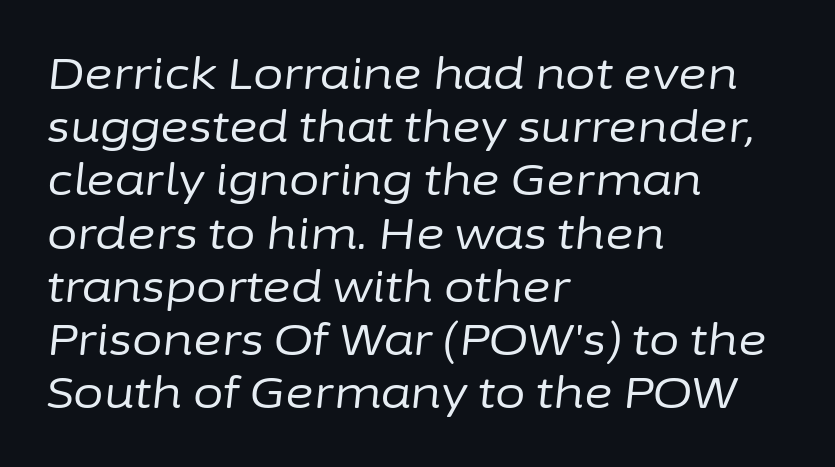
Descender tails drop into unmarked territory. Left-aligned paragraph, ragged on the right. This sample has the flowing, uneven cadence of proportional lettering. Is the type heavy? It reads as light-to-regular instead. The rendering applies a slant to the glyphs. No extra tracking has been applied to these lines.
